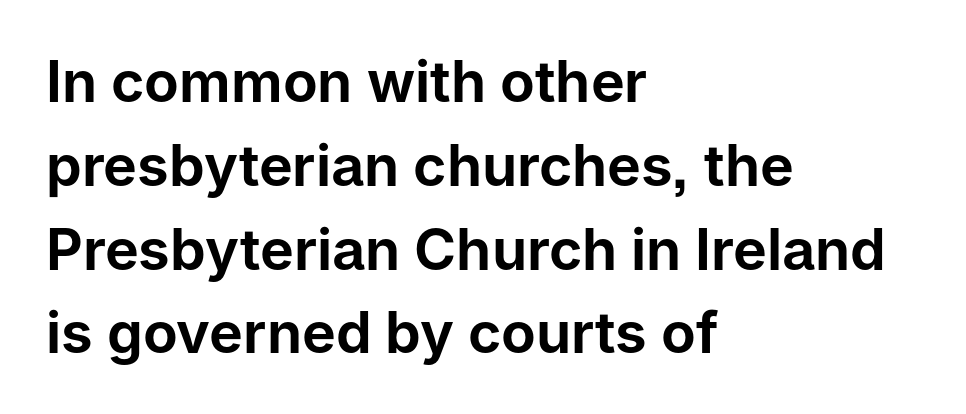
The image shows 57 px sans-serif type, upright; set left-aligned, normal line spacing (1.47x), normal letter spacing, not underlined; low stroke contrast and a medium x-height.
